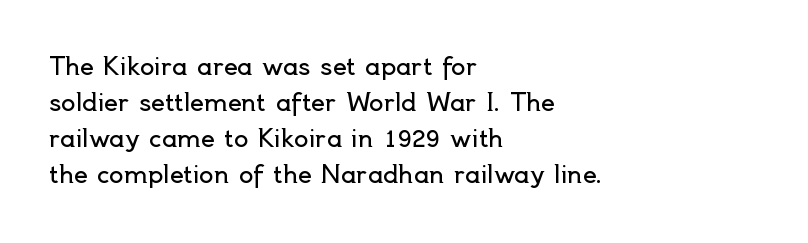
{"italic": "no", "bold": "no", "underline": "no", "align": "left", "line_spacing": "normal", "line_spacing_ratio": 1.5, "letter_spacing": "normal", "letter_spacing_em": 0.0, "glyph_px": 24}
